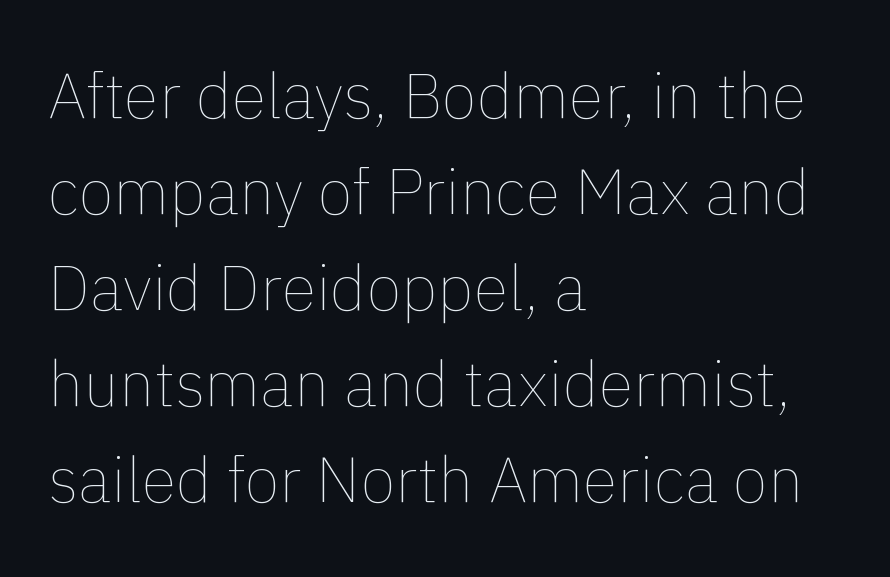
{"italic": "no", "bold": "no", "weight": "thin", "width": "normal", "stroke_contrast": "low", "x_height": "medium", "monospaced": "no", "underline": "no", "align": "left", "line_spacing": "normal", "line_spacing_ratio": 1.5, "letter_spacing": "normal", "letter_spacing_em": 0.0, "glyph_px": 64}
